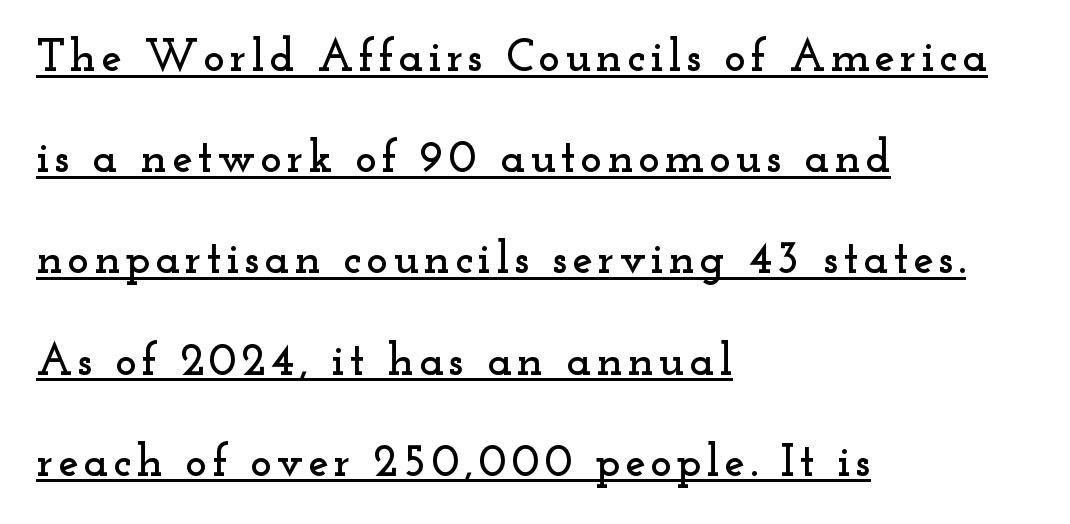
Q: Is the text italic (slanted)? A: No, it is upright.
Q: Is the typeface a serif or a sans-serif typeface? A: Serif.
Q: Is the text underlined? A: Yes.
Q: How is the paragraph aligned? A: Left-aligned.
Q: Is the spacing between lines tight, normal or loose? A: Loose.
Q: Width (condensed, normal, or wide)? A: Wide.
Q: Stroke contrast? A: Low.
Q: x-height? A: Small.
Q: Monospaced? A: No.
